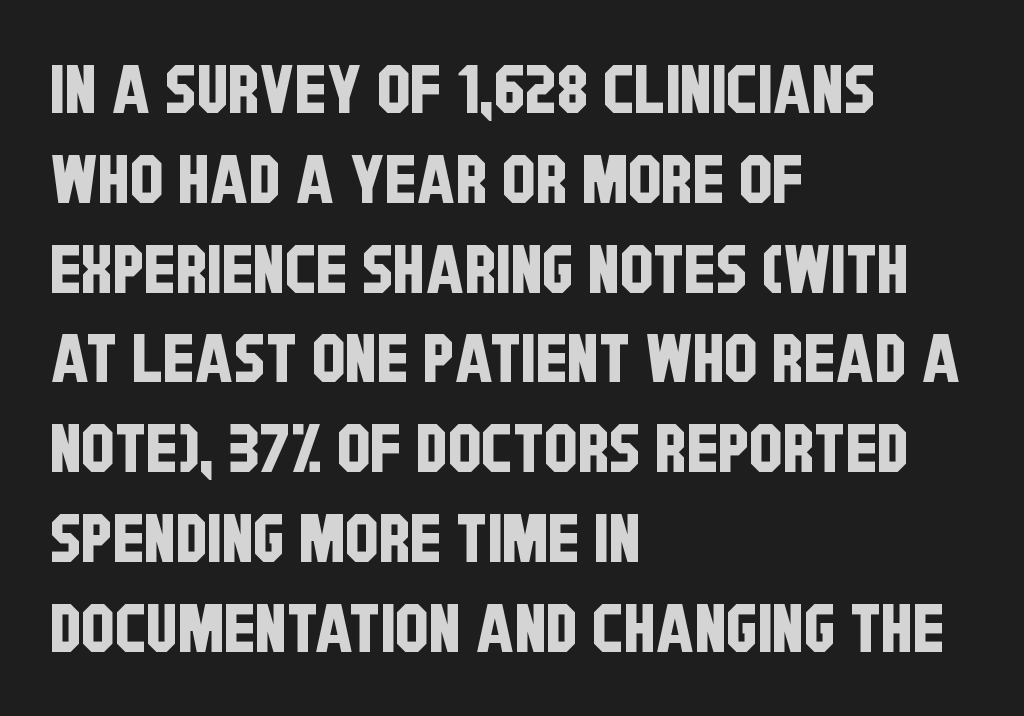
{"serif": "no", "width": "condensed", "stroke_contrast": "low", "x_height": "large", "monospaced": "no", "underline": "no", "align": "left", "line_spacing": "normal", "line_spacing_ratio": 1.34, "letter_spacing": "normal", "letter_spacing_em": 0.0, "glyph_px": 67}
